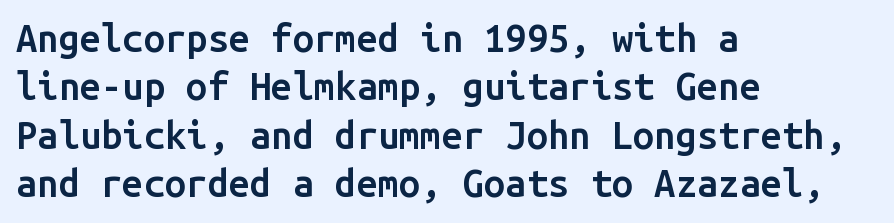
{"serif": "no", "italic": "no", "bold": "semi", "weight": "semibold", "width": "normal", "stroke_contrast": "low", "x_height": "medium", "monospaced": "yes", "underline": "no", "align": "left", "line_spacing": "normal", "line_spacing_ratio": 1.27, "letter_spacing": "normal", "letter_spacing_em": 0.0, "glyph_px": 38}
